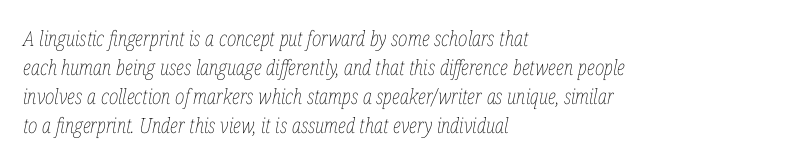
Q: Is the text bold? A: No.
Q: Is the text italic (slanted)? A: Yes, it leans right by about 12 degrees.
Q: Is the text underlined? A: No.
Q: How is the paragraph aligned? A: Left-aligned.
Q: Is the spacing between letters normal or unusually wide? A: Normal.
Q: Is the spacing between lines tight, normal or loose? A: Normal.
